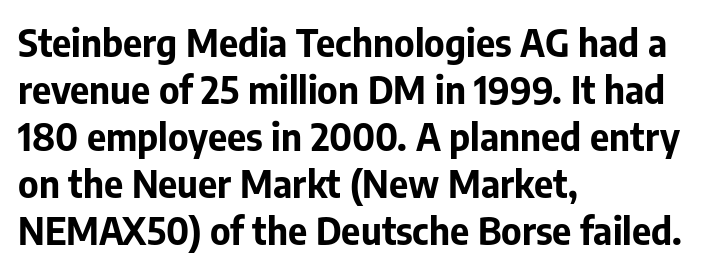
{"serif": "no", "italic": "no", "bold": "yes", "weight": "bold", "width": "normal", "stroke_contrast": "low", "x_height": "medium", "monospaced": "no", "underline": "no", "align": "left", "line_spacing": "normal", "line_spacing_ratio": 1.27, "letter_spacing": "normal", "letter_spacing_em": 0.0, "glyph_px": 37}
